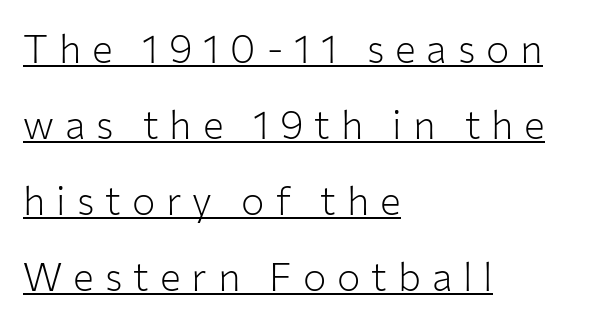
The image shows 39 px light sans-serif type, upright; set left-aligned, loose line spacing (1.95x), unusually wide letter spacing (+0.28 em), underlined; low stroke contrast and a medium x-height.
